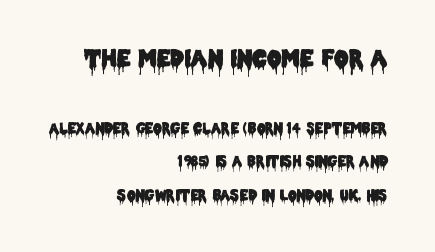
The image shows 23 px text type, upright; set right-aligned, loose line spacing (2.4x), normal letter spacing, not underlined; the first (top) block is 1.64x larger.
